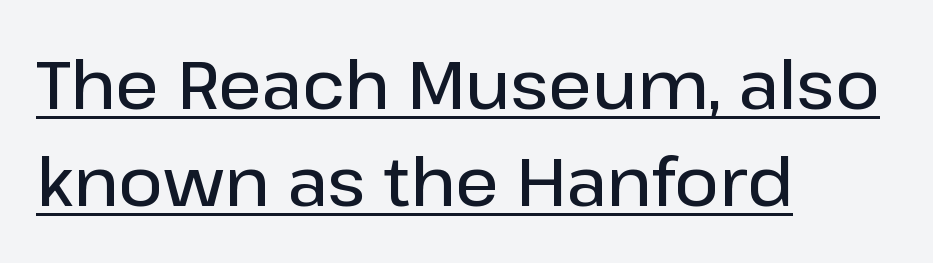
{"serif": "no", "italic": "no", "bold": "semi", "weight": "semibold", "width": "normal", "stroke_contrast": "low", "x_height": "medium", "monospaced": "no", "underline": "yes", "align": "left", "line_spacing": "normal", "line_spacing_ratio": 1.43, "letter_spacing": "normal", "letter_spacing_em": 0.0, "glyph_px": 68}
